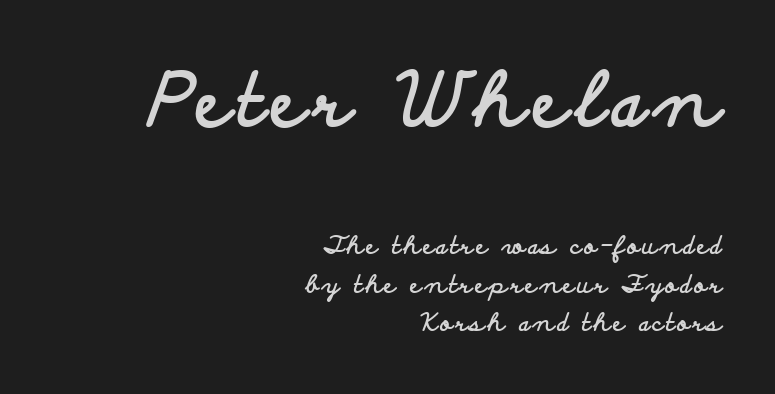
Of the two passages, the one on top uses the larger point size. Horizontally, the lines are justified to the trailing edge only. Reading down the column, the eye jumps a familiar distance to each next line. Note the varied advance widths — an 'i' is clearly narrower than an 'm'.
